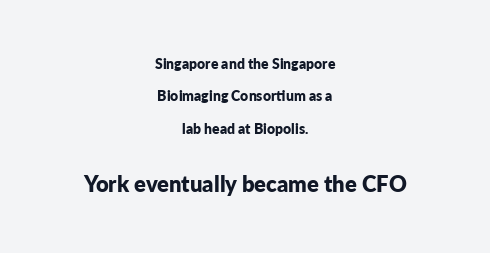
Q: Is the text bold? A: Yes.
Q: Is the text italic (slanted)? A: No, it is upright.
Q: Is the text underlined? A: No.
Q: How is the paragraph aligned? A: Centered.
Q: Is the spacing between letters normal or unusually wide? A: Normal.
Q: Is the spacing between lines tight, normal or loose? A: Loose.
Q: Which block of text is set in a larger size, the first (top) or the second (bottom)? A: The second (bottom) one.
